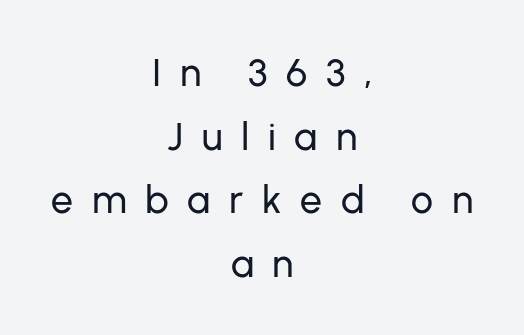
Q: Is the text italic (slanted)? A: No, it is upright.
Q: Is the typeface a serif or a sans-serif typeface? A: Sans-serif.
Q: Is the text underlined? A: No.
Q: How is the paragraph aligned? A: Centered.
Q: Is the spacing between letters normal or unusually wide? A: Unusually wide.
Q: Is the spacing between lines tight, normal or loose? A: Normal.
Q: Width (condensed, normal, or wide)? A: Normal.
Q: Stroke contrast? A: Low.
Q: x-height? A: Medium.
Q: Monospaced? A: No.
